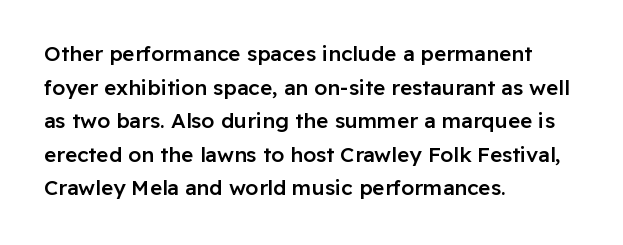
In terms of leading, this rendering sits right in the middle. These words are printed semibold, heavier than regular yet not bold. One-word summary of the alignment: left. Underline: absent.
